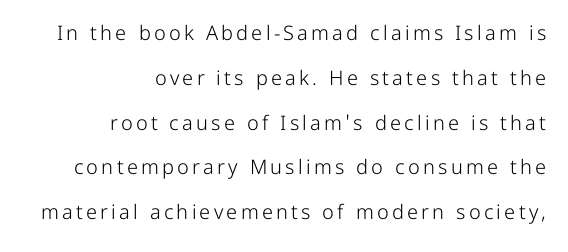
Baseline-to-baseline distance is far greater than the letter height. Bare-footed words on every line. Right-aligned paragraph, ragged on the left. The face looks like a standard text weight, possibly lighter. When letters stand straight like this, we call the style roman or upright.
